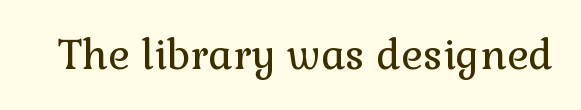
No italicization has been applied; the sample stays upright. Heaviness? Minimal to ordinary, like unemphasized prose. Anything drawn beneath the words? Only blank space. The face used here is rendered with its standard letterfit. A typesetter would call this proportional, since set widths differ per character. The text was rendered using a seriffed face with decorative stroke endings.
